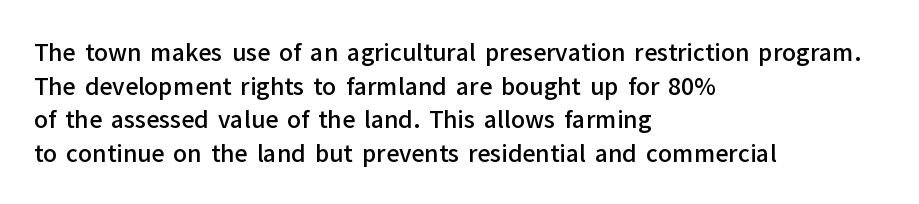
{"italic": "no", "bold": "semi", "underline": "no", "align": "left", "line_spacing": "normal", "line_spacing_ratio": 1.46, "letter_spacing": "normal", "letter_spacing_em": 0.0, "glyph_px": 23}
